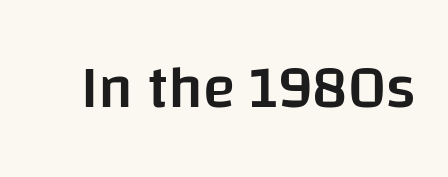
Q: Is the text bold? A: Semi-bold.
Q: Is the text italic (slanted)? A: No, it is upright.
Q: Is the typeface a serif or a sans-serif typeface? A: Sans-serif.
Q: Is the text underlined? A: No.
Q: Is the spacing between letters normal or unusually wide? A: Normal.
Q: Width (condensed, normal, or wide)? A: Normal.
Q: Stroke contrast? A: Low.
Q: x-height? A: Large.
Q: Monospaced? A: No.
